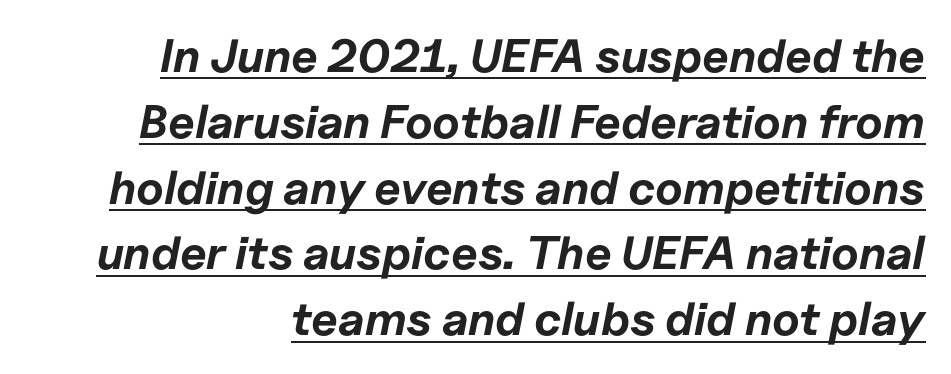
The image shows 47 px bold type, italic (leaning right); set normal line spacing (1.4x), normal letter spacing, underlined; low stroke contrast and a medium x-height.
